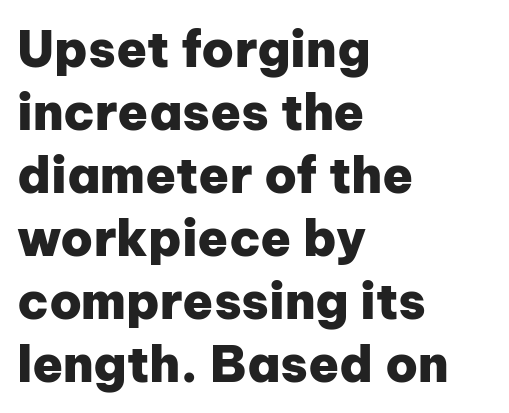
Visually the block forms a straight wall on the left and a jagged coastline on the right. Character widths vary here, with narrow letters taking less room than wide ones. The strokes are fattened all the way to bold. Honestly, there is no underline to notice here at all. This sample uses plain, unmodified letter spacing. The passage shown stacks its lines at a standard gap.
